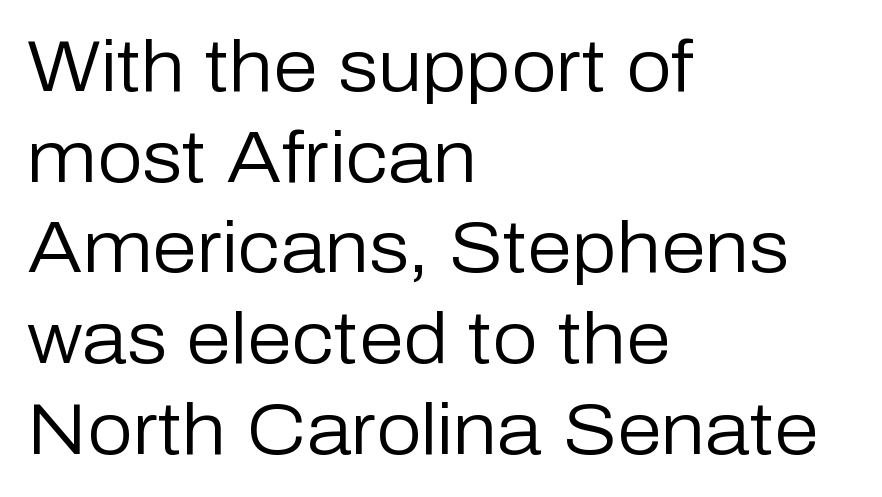
{"serif": "no", "italic": "no", "bold": "no", "weight": "regular", "width": "normal", "stroke_contrast": "low", "x_height": "medium", "monospaced": "no", "underline": "no", "align": "left", "line_spacing": "normal", "line_spacing_ratio": 1.26, "letter_spacing": "normal", "letter_spacing_em": 0.0, "glyph_px": 72}
